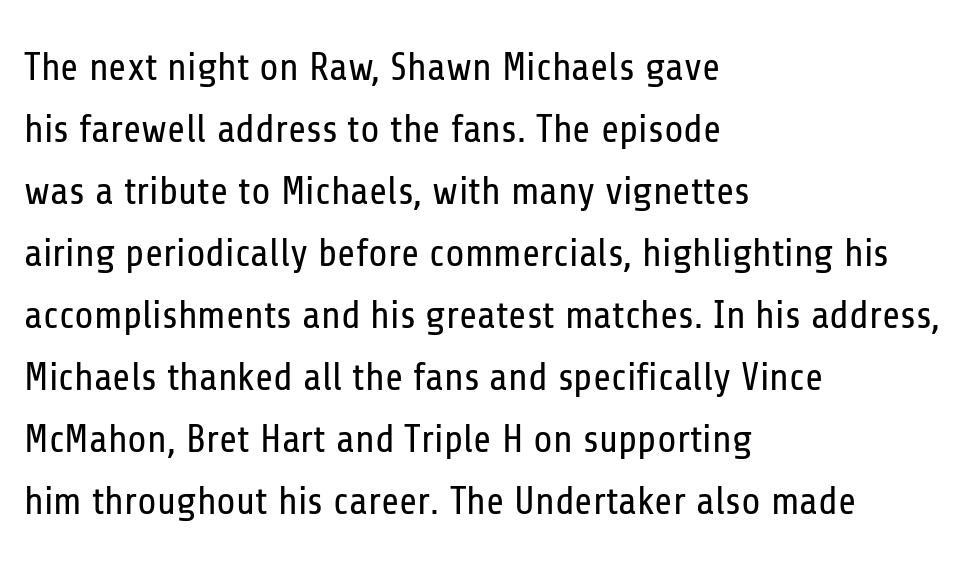
The image shows 39 px regular-weight, condensed sans-serif type, upright; set left-aligned, normal line spacing (1.59x), normal letter spacing, not underlined; low stroke contrast and a medium x-height.
